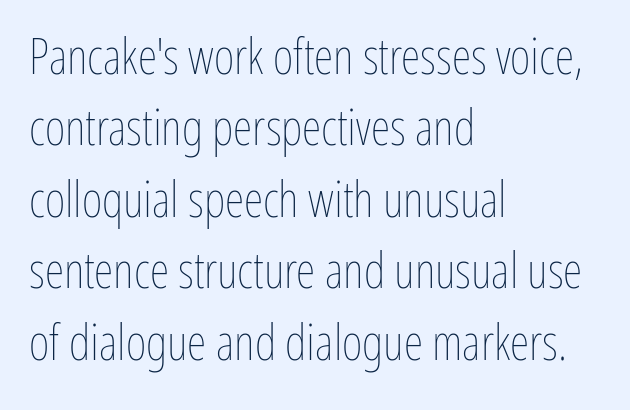
The image shows 50 px thin, condensed type, upright; set left-aligned, normal line spacing (1.43x), normal letter spacing, not underlined; low stroke contrast and a medium x-height.
